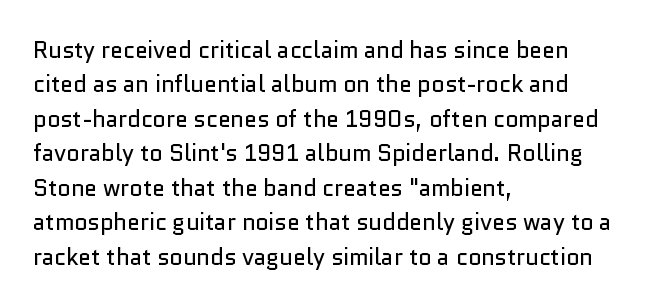
{"italic": "no", "bold": "no", "underline": "no", "align": "left", "line_spacing": "normal", "line_spacing_ratio": 1.5, "letter_spacing": "normal", "letter_spacing_em": 0.0, "glyph_px": 23}
